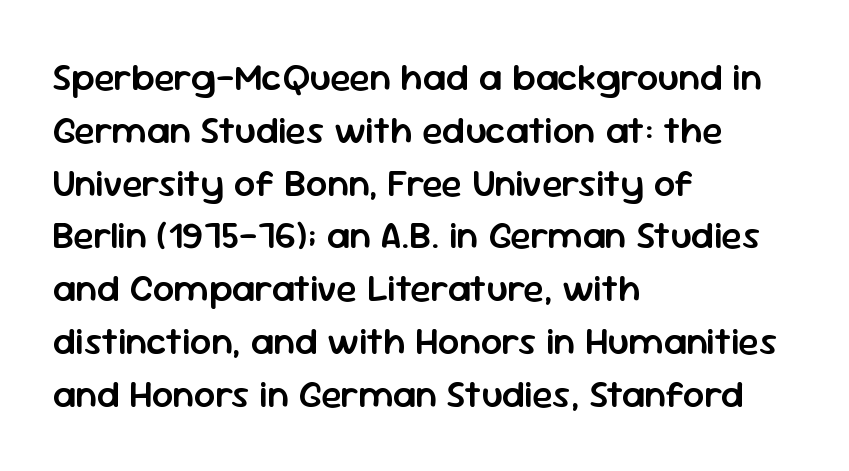
Q: Is the text bold? A: Semi-bold.
Q: Is the text italic (slanted)? A: No, it is upright.
Q: Is the typeface a serif or a sans-serif typeface? A: Sans-serif.
Q: Is the text underlined? A: No.
Q: How is the paragraph aligned? A: Left-aligned.
Q: Is the spacing between letters normal or unusually wide? A: Normal.
Q: Is the spacing between lines tight, normal or loose? A: Normal.
Q: Width (condensed, normal, or wide)? A: Normal.
Q: Stroke contrast? A: Low.
Q: x-height? A: Medium.
Q: Monospaced? A: No.
